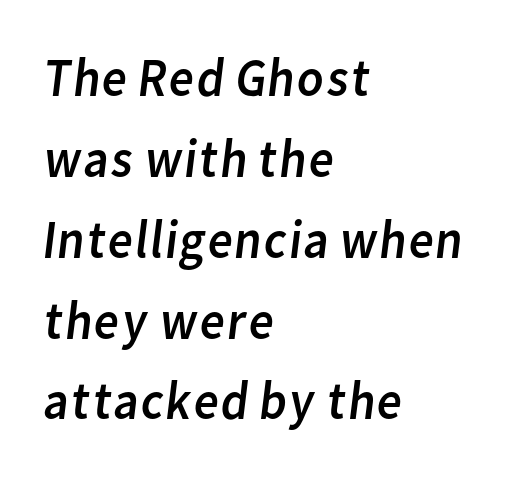
Q: Is the text bold? A: No.
Q: Is the typeface a serif or a sans-serif typeface? A: Sans-serif.
Q: Is the text underlined? A: No.
Q: How is the paragraph aligned? A: Left-aligned.
Q: Is the spacing between letters normal or unusually wide? A: Normal.
Q: Is the spacing between lines tight, normal or loose? A: Normal.
Q: Width (condensed, normal, or wide)? A: Normal.
Q: Stroke contrast? A: Low.
Q: x-height? A: Medium.
Q: Monospaced? A: No.
